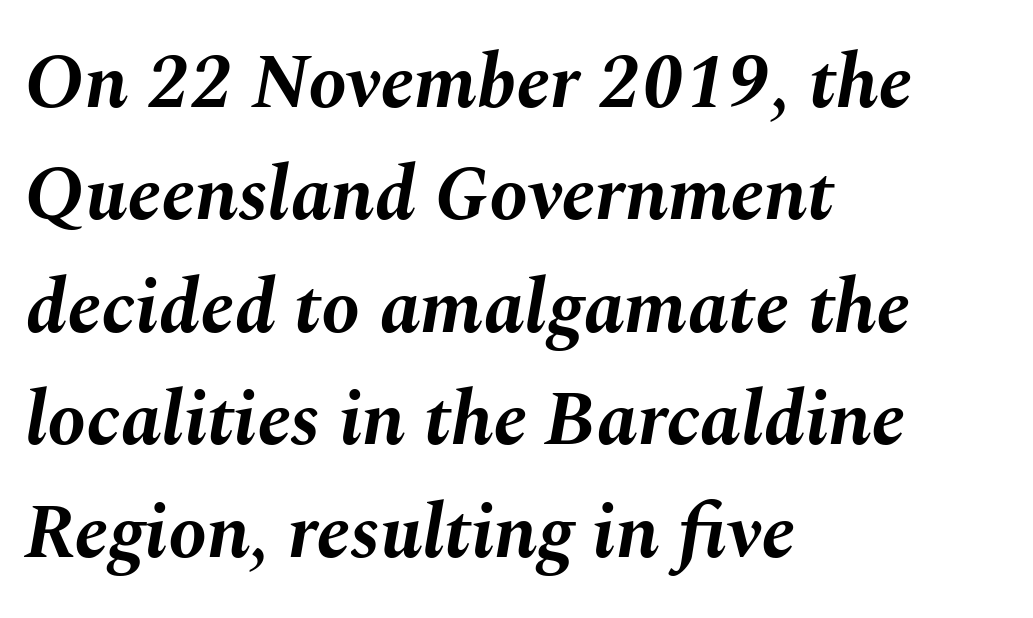
{"italic": "yes", "lean": "right", "slant_degrees": 10, "bold": "yes", "weight": "bold", "width": "normal", "stroke_contrast": "medium", "x_height": "medium", "monospaced": "no", "underline": "no", "align": "left", "line_spacing": "normal", "line_spacing_ratio": 1.46, "letter_spacing": "normal", "letter_spacing_em": 0.0, "glyph_px": 77}
